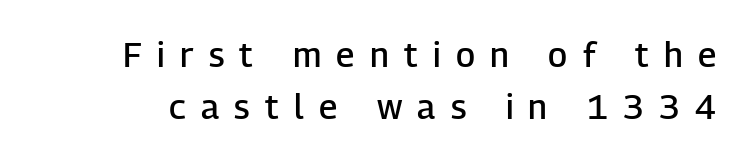
{"serif": "no", "italic": "no", "bold": "semi", "weight": "semibold", "width": "normal", "stroke_contrast": "low", "x_height": "medium", "monospaced": "no", "underline": "no", "line_spacing": "normal", "line_spacing_ratio": 1.53, "letter_spacing": "wide", "letter_spacing_em": 0.45, "glyph_px": 34}
